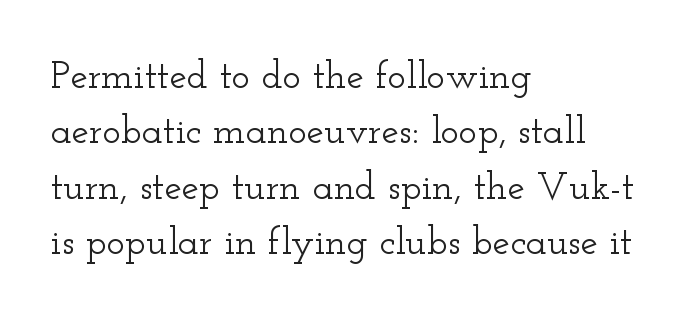
{"serif": "yes", "italic": "no", "width": "wide", "stroke_contrast": "low", "x_height": "small", "monospaced": "no", "underline": "no", "align": "left", "line_spacing": "normal", "line_spacing_ratio": 1.42, "letter_spacing": "normal", "letter_spacing_em": 0.0, "glyph_px": 39}
